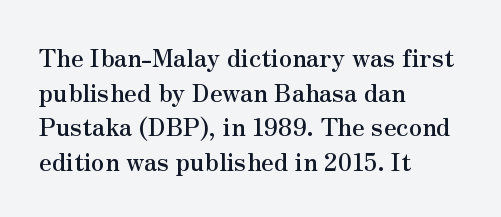
{"italic": "no", "bold": "yes", "underline": "no", "align": "left", "line_spacing": "normal", "line_spacing_ratio": 1.44, "letter_spacing": "normal", "letter_spacing_em": 0.0, "glyph_px": 24}
